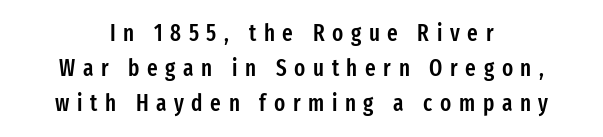
Semibold letterforms, between regular and bold. In CSS terms this would be text-align: center. Quick note: underline off. Someone cranked the tracking dial way up on this one. If you measured baseline to baseline, you'd find a middling distance.
